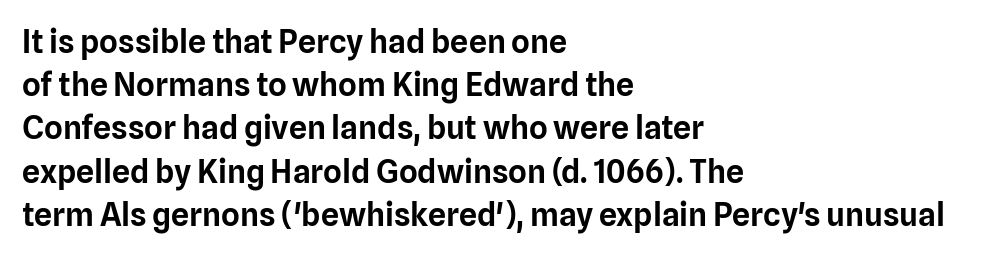
The image shows 32 px sans-serif type, upright; set left-aligned, normal line spacing (1.35x), normal letter spacing, not underlined; low stroke contrast and a medium x-height.
